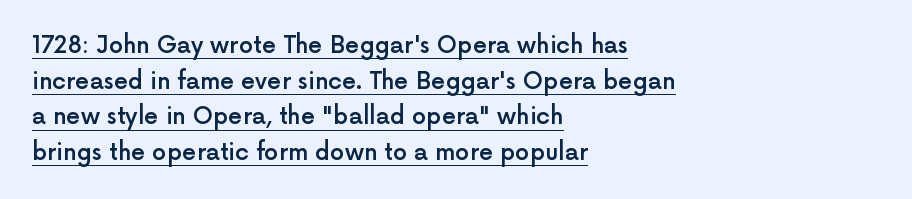
Underline: present. Caption: multi-line text, flush left, ragged right. The lettering stays uniformly vertical, giving the passage a roman look. A semibold gives these letters moderate extra thickness, short of bold. The horizontal fit of the characters is conventional and even.
